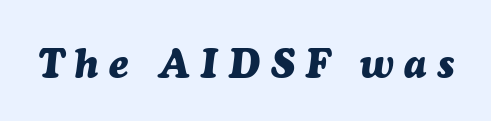
Q: Is the text bold? A: Yes.
Q: Is the text italic (slanted)? A: Yes, it leans right by about 7 degrees.
Q: Is the text underlined? A: No.
Q: Is the spacing between letters normal or unusually wide? A: Unusually wide.
Q: Width (condensed, normal, or wide)? A: Normal.
Q: Stroke contrast? A: Medium.
Q: x-height? A: Medium.
Q: Monospaced? A: No.
